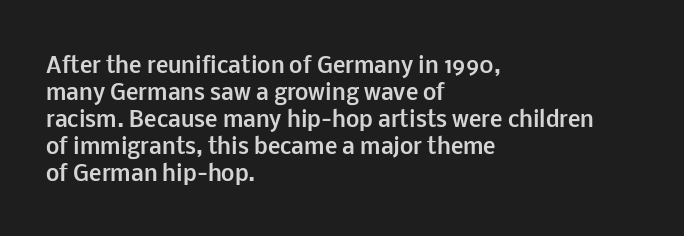
The image shows 21 px bold type, upright; set left-aligned, normal line spacing (1.29x), normal letter spacing, not underlined.
